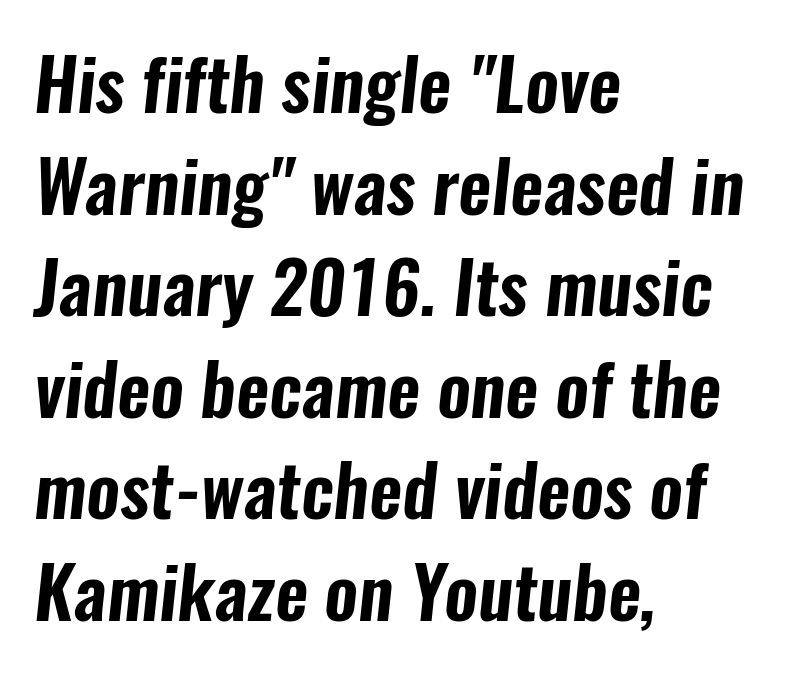
Q: Is the typeface a serif or a sans-serif typeface? A: Sans-serif.
Q: Is the text underlined? A: No.
Q: How is the paragraph aligned? A: Left-aligned.
Q: Is the spacing between letters normal or unusually wide? A: Normal.
Q: Is the spacing between lines tight, normal or loose? A: Normal.
Q: Width (condensed, normal, or wide)? A: Condensed.
Q: Stroke contrast? A: Low.
Q: x-height? A: Medium.
Q: Monospaced? A: No.
